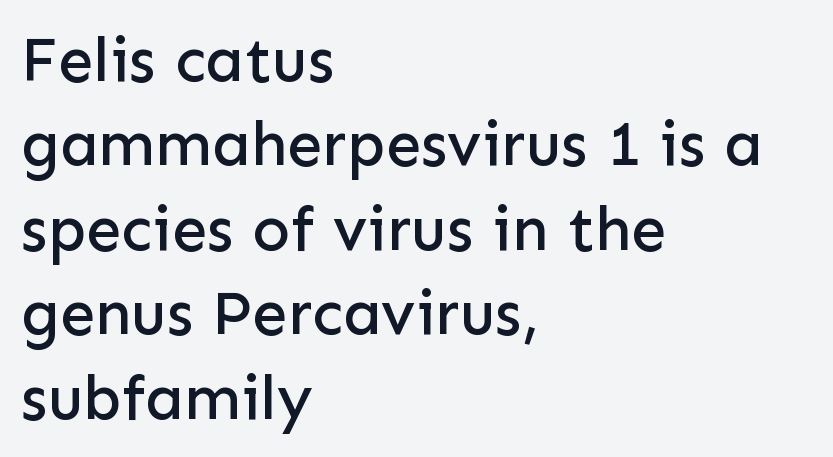
{"serif": "no", "italic": "no", "width": "normal", "stroke_contrast": "low", "x_height": "medium", "monospaced": "no", "underline": "no", "align": "left", "line_spacing": "normal", "line_spacing_ratio": 1.34, "letter_spacing": "normal", "letter_spacing_em": 0.0, "glyph_px": 63}
